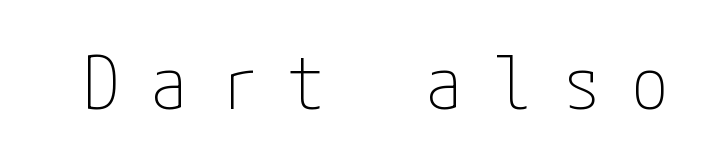
The image shows 73 px thin, condensed sans-serif type, upright; set unusually wide letter spacing (+0.44 em), not underlined; low stroke contrast and a medium x-height.
